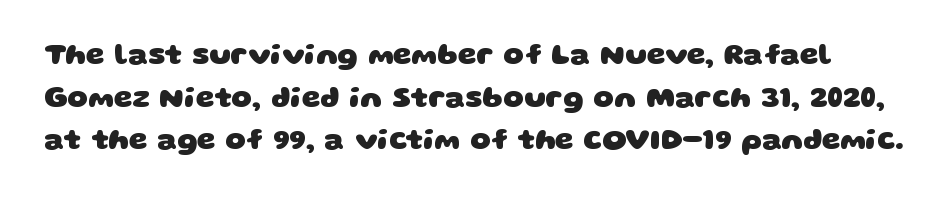
The image shows 29 px heavy, wide sans-serif type; set normal line spacing (1.47x), normal letter spacing, not underlined; low stroke contrast and a large x-height.
